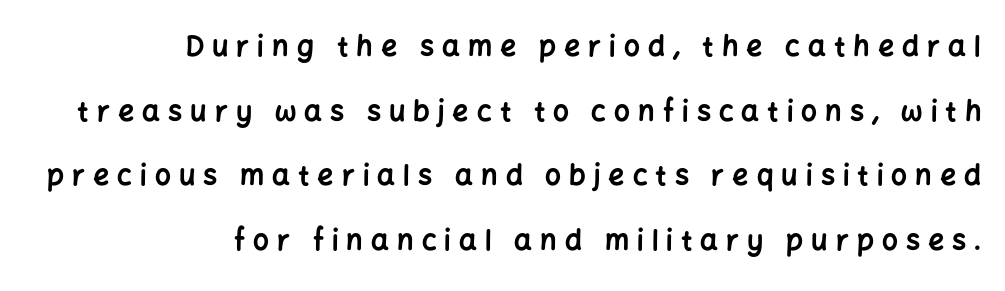
This rendering widens character spacing well past its baseline value. Font category for this specimen: sans-serif. Quick note: underline off. Typesetter's note: full bold, strokes at maximum text heaviness. Notice how the stems are strictly vertical — no italics here. A student would call this right alignment; a typographer would say flush right, rag left.
